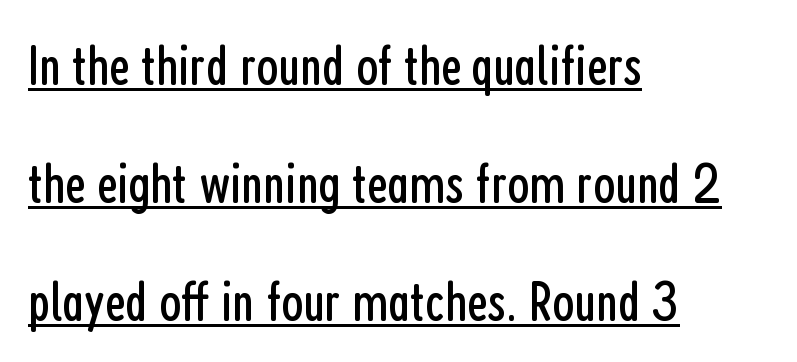
{"serif": "no", "italic": "no", "bold": "no", "weight": "regular", "width": "condensed", "stroke_contrast": "low", "x_height": "medium", "monospaced": "no", "underline": "yes", "align": "left", "line_spacing": "loose", "line_spacing_ratio": 2.07, "letter_spacing": "normal", "letter_spacing_em": 0.0, "glyph_px": 57}
